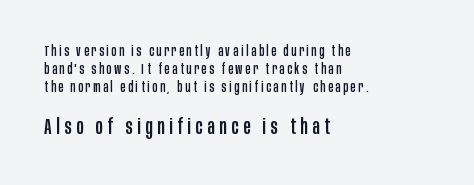
Q: Is the text italic (slanted)? A: No, it is upright.
Q: Is the text underlined? A: No.
Q: How is the paragraph aligned? A: Left-aligned.
Q: Is the spacing between letters normal or unusually wide? A: Unusually wide.
Q: Is the spacing between lines tight, normal or loose? A: Normal.
Q: Which block of text is set in a larger size, the first (top) or the second (bottom)? A: The second (bottom) one.
